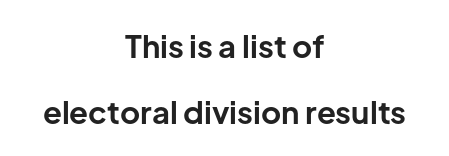
These words are printed bold, with thick strokes throughout. No word sits above an underline. Is there much room between lines? Yes — plenty of vertical air separates them. The letters stand straight up with perfectly vertical stems.
